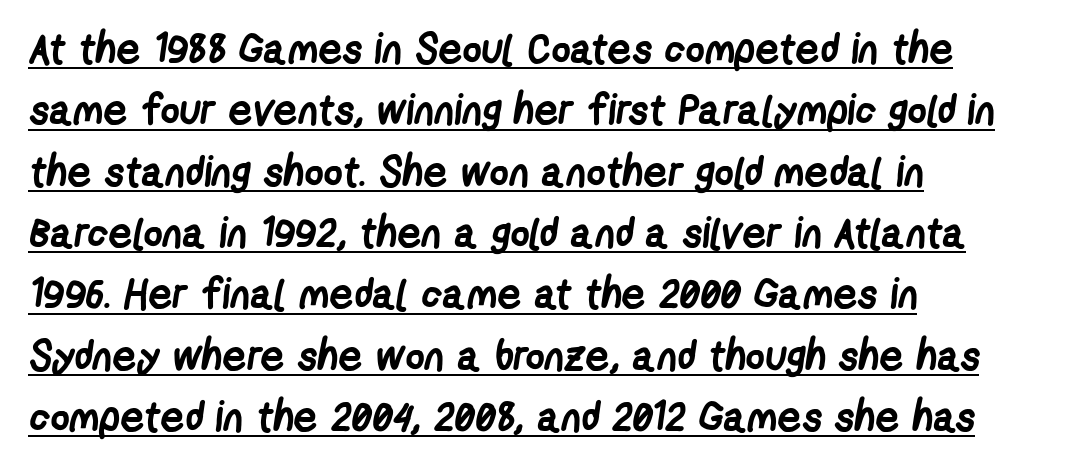
Students, observe the line beneath the letters — that is underlining. The sample has been set heavy, in full bold. Varying glyph widths throughout — classic text-font behaviour. The typeface chosen for these lines omits serifs. One glance says typical: line gaps are just what's usual.
